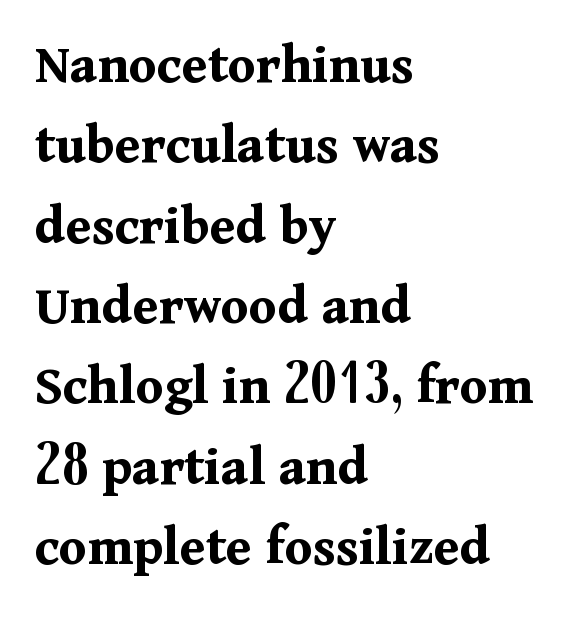
{"serif": "yes", "italic": "no", "bold": "yes", "weight": "bold", "width": "normal", "stroke_contrast": "medium", "x_height": "medium", "monospaced": "no", "underline": "no", "align": "left", "line_spacing": "normal", "line_spacing_ratio": 1.41, "letter_spacing": "normal", "letter_spacing_em": 0.0, "glyph_px": 57}
